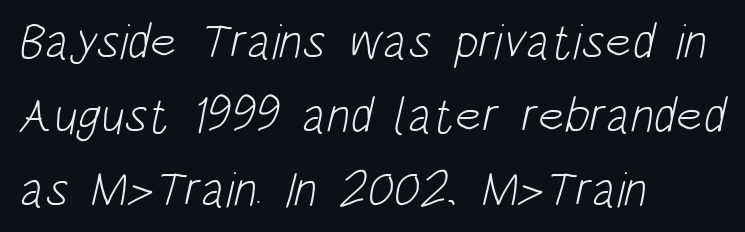
{"serif": "no", "bold": "no", "weight": "light", "width": "condensed", "stroke_contrast": "low", "x_height": "large", "monospaced": "no", "underline": "no", "align": "left", "line_spacing": "normal", "line_spacing_ratio": 1.48, "letter_spacing": "normal", "letter_spacing_em": 0.0, "glyph_px": 50}
